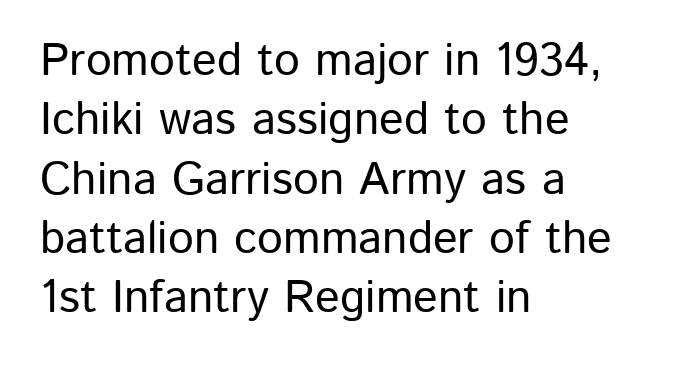
{"serif": "no", "italic": "no", "width": "normal", "stroke_contrast": "low", "x_height": "medium", "monospaced": "no", "underline": "no", "align": "left", "line_spacing": "normal", "line_spacing_ratio": 1.29, "letter_spacing": "normal", "letter_spacing_em": 0.0, "glyph_px": 46}
